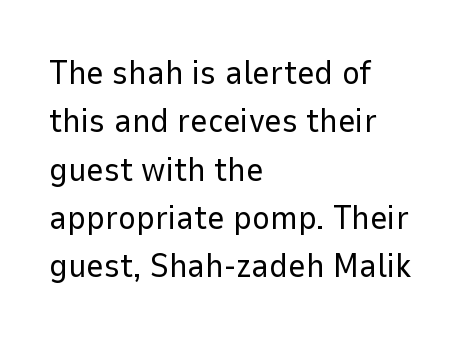
Nobody drew a line under any word here. The passage shown is typed in a proportional face where columns would drift. Examine the stroke ends and you'll find no serifs. In CSS terms this would be text-align: left.
